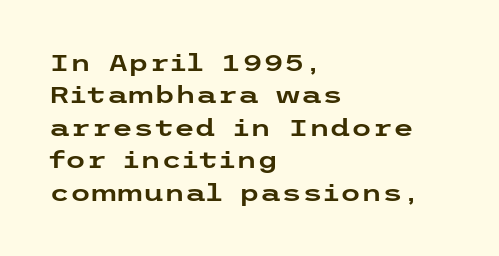
Glyph-to-glyph distance matches everyday printed text. Teacher's note: observe the even left margin — that is flush-left alignment. Type without underlining. This sample keeps an unexceptional amount of space between lines. This is roman type, the default non-slanted kind.
